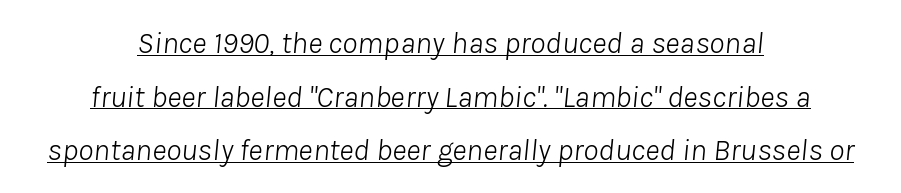
Q: Is the text bold? A: No.
Q: Is the text italic (slanted)? A: Yes, it leans right by about 8 degrees.
Q: Is the text underlined? A: Yes.
Q: How is the paragraph aligned? A: Centered.
Q: Is the spacing between letters normal or unusually wide? A: Normal.
Q: Width (condensed, normal, or wide)? A: Normal.
Q: Stroke contrast? A: Low.
Q: x-height? A: Medium.
Q: Monospaced? A: No.
